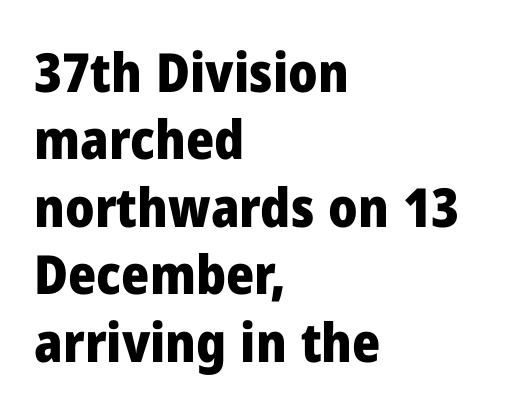
Q: Is the text bold? A: Yes.
Q: Is the text italic (slanted)? A: No, it is upright.
Q: Is the typeface a serif or a sans-serif typeface? A: Sans-serif.
Q: Is the text underlined? A: No.
Q: How is the paragraph aligned? A: Left-aligned.
Q: Is the spacing between letters normal or unusually wide? A: Normal.
Q: Is the spacing between lines tight, normal or loose? A: Normal.
Q: Width (condensed, normal, or wide)? A: Normal.
Q: Stroke contrast? A: Low.
Q: x-height? A: Medium.
Q: Monospaced? A: No.
